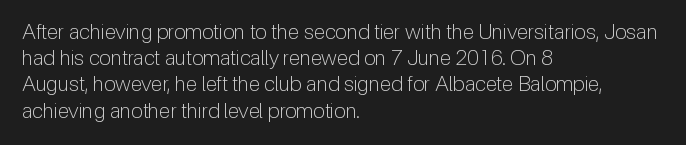
The image shows 21 px text type, upright; set left-aligned, normal line spacing (1.25x), normal letter spacing, not underlined.
